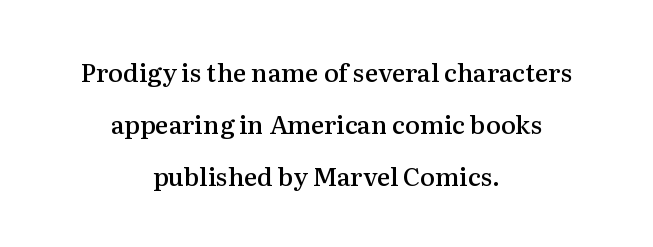
The image shows 25 px text type, upright; set centered, loose line spacing (2.09x), normal letter spacing, not underlined.
